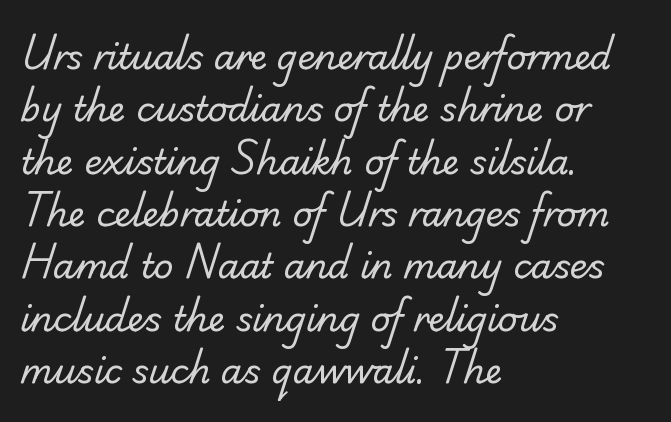
Q: Is the text bold? A: No.
Q: Is the typeface a serif or a sans-serif typeface? A: Sans-serif.
Q: Is the text underlined? A: No.
Q: How is the paragraph aligned? A: Left-aligned.
Q: Is the spacing between letters normal or unusually wide? A: Normal.
Q: Is the spacing between lines tight, normal or loose? A: Normal.
Q: Width (condensed, normal, or wide)? A: Normal.
Q: Stroke contrast? A: Low.
Q: x-height? A: Small.
Q: Monospaced? A: No.
